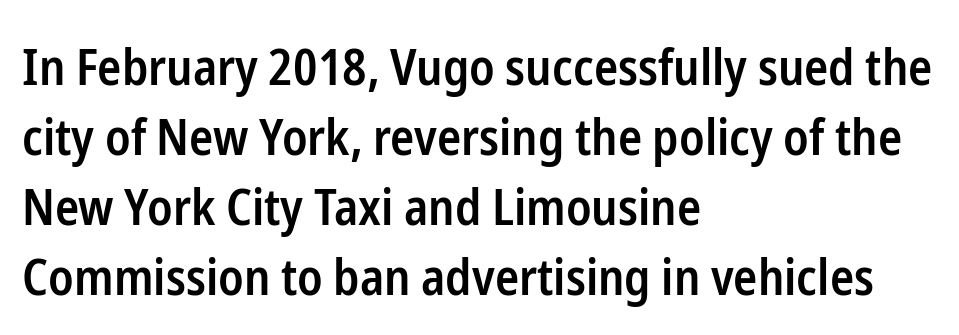
The image shows 50 px semibold, condensed sans-serif type, upright; set left-aligned, normal line spacing (1.4x), normal letter spacing, not underlined; low stroke contrast and a medium x-height.
